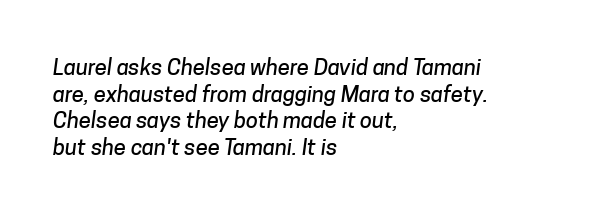
The image shows 22 px text type; set left-aligned, line spacing 1.21x, normal letter spacing, not underlined.
